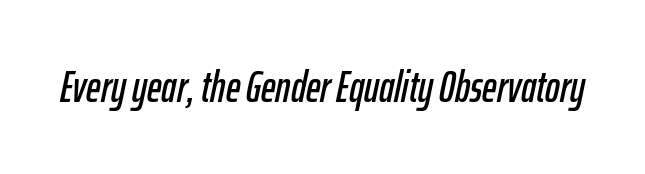
{"italic": "yes", "lean": "right", "slant_degrees": 12, "width": "condensed", "stroke_contrast": "low", "x_height": "medium", "monospaced": "no", "underline": "no", "letter_spacing": "normal", "letter_spacing_em": 0.0, "glyph_px": 44}
